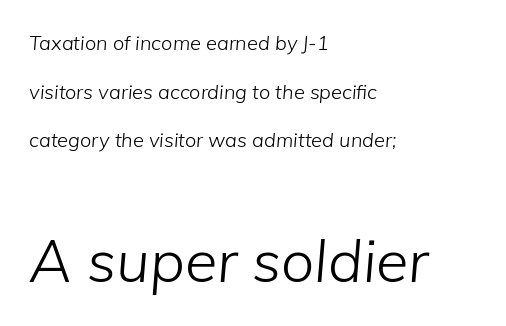
The image shows 59 px light type, italic (leaning right); set left-aligned, loose line spacing (2.43x), normal letter spacing, not underlined; the second (bottom) block is 2.95x larger; low stroke contrast and a medium x-height.
